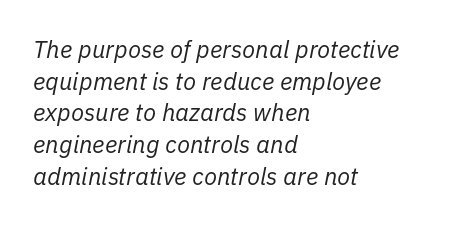
Q: Is the text bold? A: No.
Q: Is the text italic (slanted)? A: Yes, it leans right by about 11 degrees.
Q: Is the text underlined? A: No.
Q: How is the paragraph aligned? A: Left-aligned.
Q: Is the spacing between letters normal or unusually wide? A: Normal.
Q: Is the spacing between lines tight, normal or loose? A: Normal.
